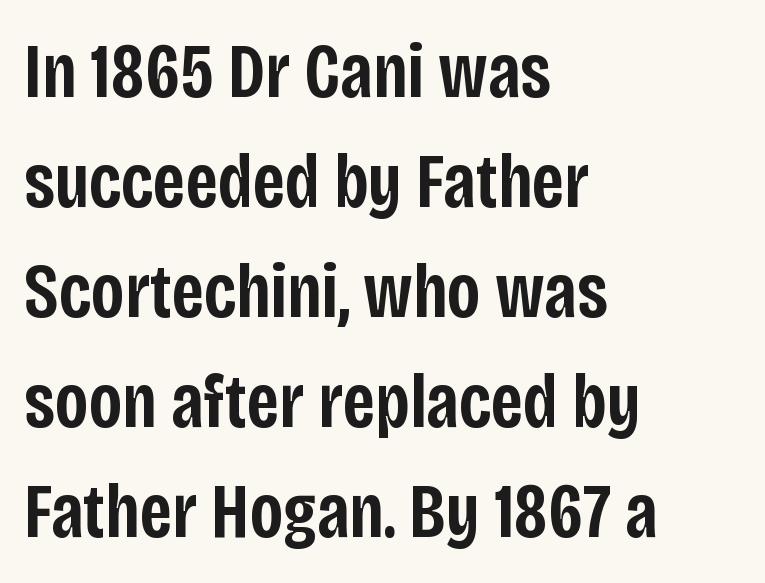
The image shows 78 px semibold, condensed sans-serif type, upright; set left-aligned, normal line spacing (1.41x), normal letter spacing, not underlined; low stroke contrast and a large x-height.
